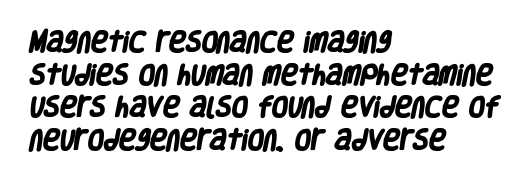
Thick stems and heavy bowls — unmistakably bold. The space directly below the letters is spotless. Is the block centered? No — it sits flush against the left margin. Students, observe: this is what conventionally led text looks like. Nobody touched the tracking dial on this one.
